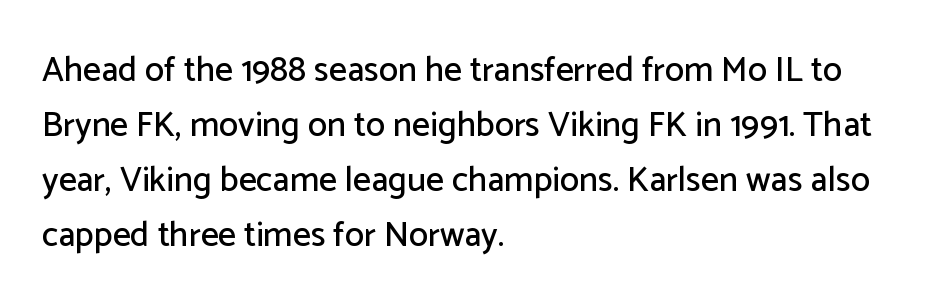
{"serif": "no", "italic": "no", "width": "normal", "stroke_contrast": "low", "x_height": "medium", "monospaced": "no", "underline": "no", "align": "left", "line_spacing": "normal", "line_spacing_ratio": 1.57, "letter_spacing": "normal", "letter_spacing_em": 0.0, "glyph_px": 35}
